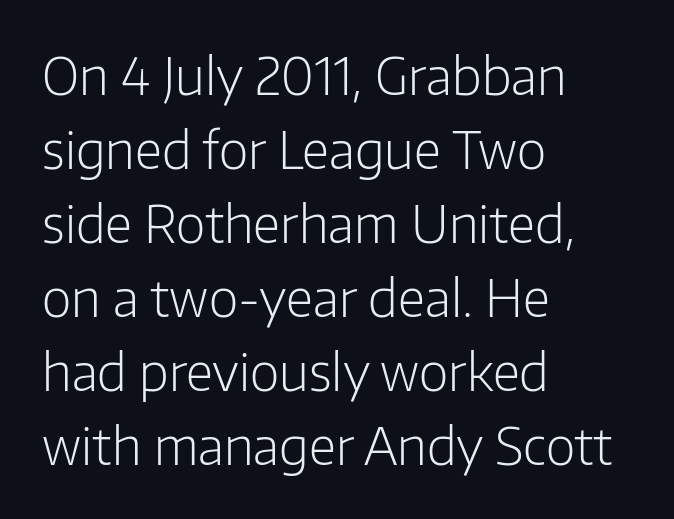
When letters stand straight like this, we call the style roman or upright. A light-to-regular cut is what we see here. Short and long lines alike share a common starting point at left. Evenly set lines give the paragraph a standard silhouette. Spacing verdict: proportional, widths tailored to each character.
